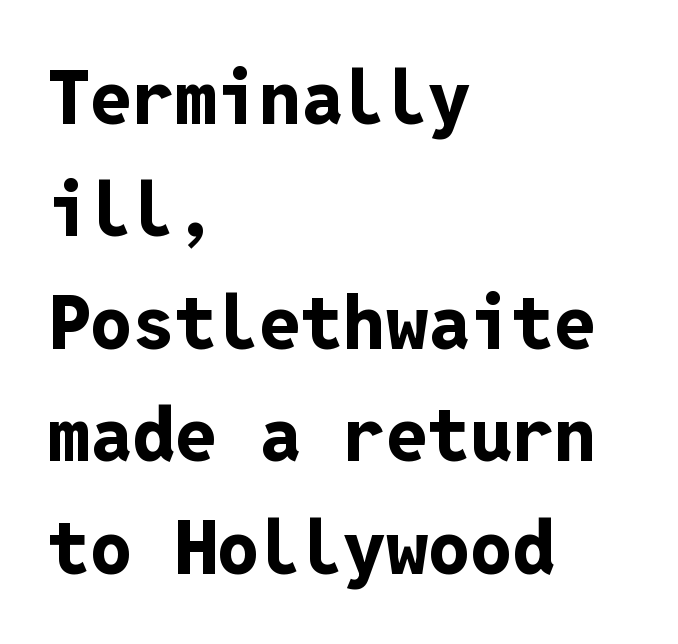
{"serif": "no", "italic": "no", "bold": "yes", "weight": "bold", "width": "normal", "stroke_contrast": "low", "x_height": "medium", "monospaced": "yes", "underline": "no", "align": "left", "line_spacing": "normal", "line_spacing_ratio": 1.5, "letter_spacing": "normal", "letter_spacing_em": 0.0, "glyph_px": 75}
